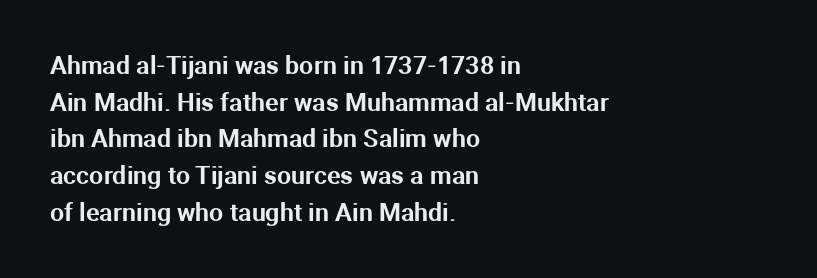
The image shows 25 px text type, upright; set left-aligned, normal line spacing (1.47x), normal letter spacing, not underlined.
